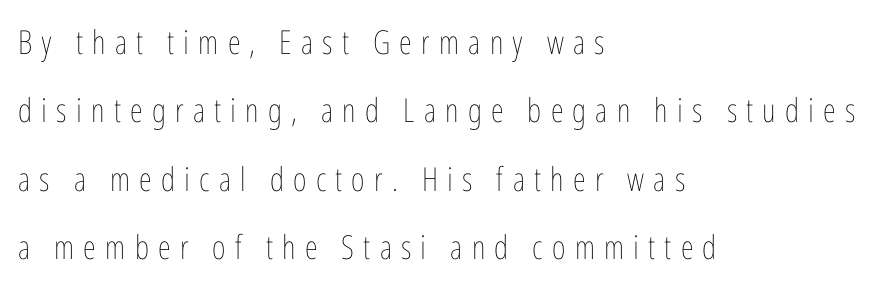
You could not count columns in this text — the font is proportionally spaced. Nobody drew a line under any word here. Honestly, the letter spacing is so wide it's the main thing you notice. The paragraph shown leans on its left margin. Think standard paragraph weight, or any step lighter than that.
